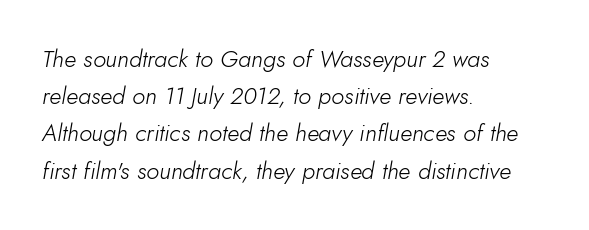
{"italic": "yes", "lean": "right", "slant_degrees": 10, "bold": "no", "underline": "no", "align": "left", "line_spacing": "normal", "line_spacing_ratio": 1.55, "letter_spacing": "normal", "letter_spacing_em": 0.0, "glyph_px": 24}
